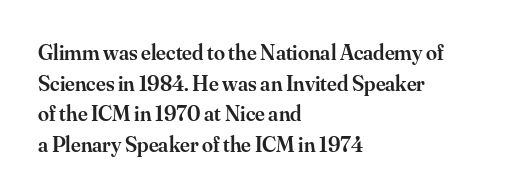
When letters stand straight like this, we call the style roman or upright. The space beneath each line is pristine and unruled. Horizontal alignment here is leftward, the default for most running prose. The gaps between neighbouring characters are ordinary and unremarkable. Students, this is semibold: more ink than regular, less than bold.
